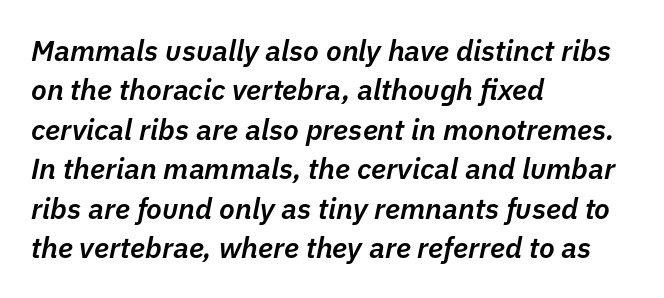
The image shows 29 px semibold type, italic (leaning right); set left-aligned, normal line spacing (1.36x), normal letter spacing, not underlined; low stroke contrast and a medium x-height.
